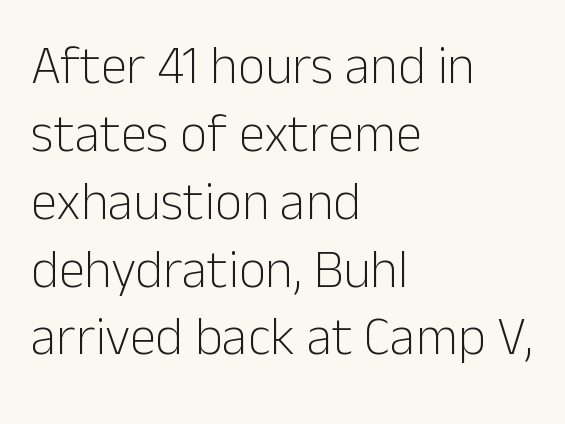
Q: Is the text bold? A: No.
Q: Is the text italic (slanted)? A: No, it is upright.
Q: Is the typeface a serif or a sans-serif typeface? A: Sans-serif.
Q: Is the text underlined? A: No.
Q: How is the paragraph aligned? A: Left-aligned.
Q: Is the spacing between letters normal or unusually wide? A: Normal.
Q: Is the spacing between lines tight, normal or loose? A: Normal.
Q: Width (condensed, normal, or wide)? A: Normal.
Q: Stroke contrast? A: Low.
Q: x-height? A: Medium.
Q: Monospaced? A: No.
